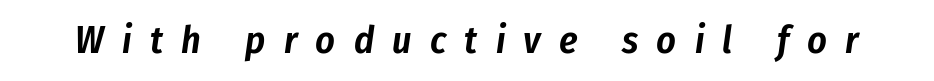
Q: Is the text italic (slanted)? A: Yes, it leans right by about 8 degrees.
Q: Is the text underlined? A: No.
Q: Is the spacing between letters normal or unusually wide? A: Unusually wide.
Q: Width (condensed, normal, or wide)? A: Condensed.
Q: Stroke contrast? A: Low.
Q: x-height? A: Medium.
Q: Monospaced? A: No.
